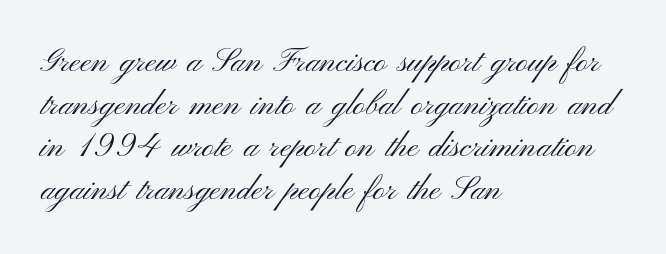
The image shows 33 px light, wide sans-serif type; set left-aligned, normal line spacing (1.29x), normal letter spacing, not underlined; medium stroke contrast and a small x-height.
